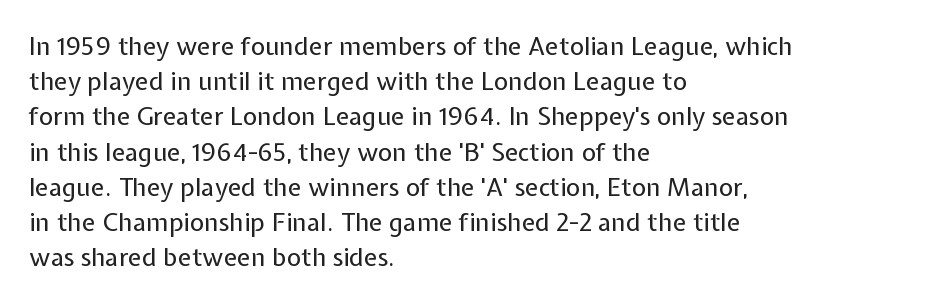
Q: Is the text bold? A: No.
Q: Is the text italic (slanted)? A: No, it is upright.
Q: Is the text underlined? A: No.
Q: How is the paragraph aligned? A: Left-aligned.
Q: Is the spacing between letters normal or unusually wide? A: Normal.
Q: Is the spacing between lines tight, normal or loose? A: Normal.
